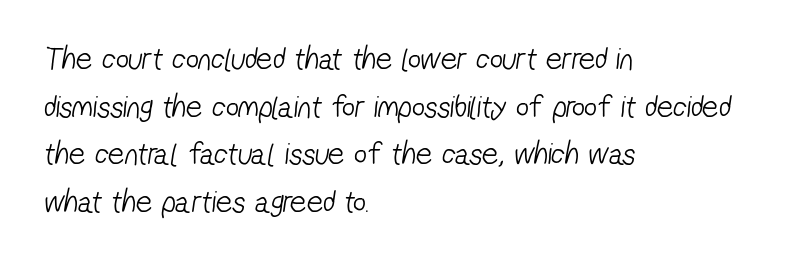
The image shows 32 px light, condensed sans-serif type; set left-aligned, normal line spacing (1.49x), normal letter spacing, not underlined; low stroke contrast and a medium x-height.
